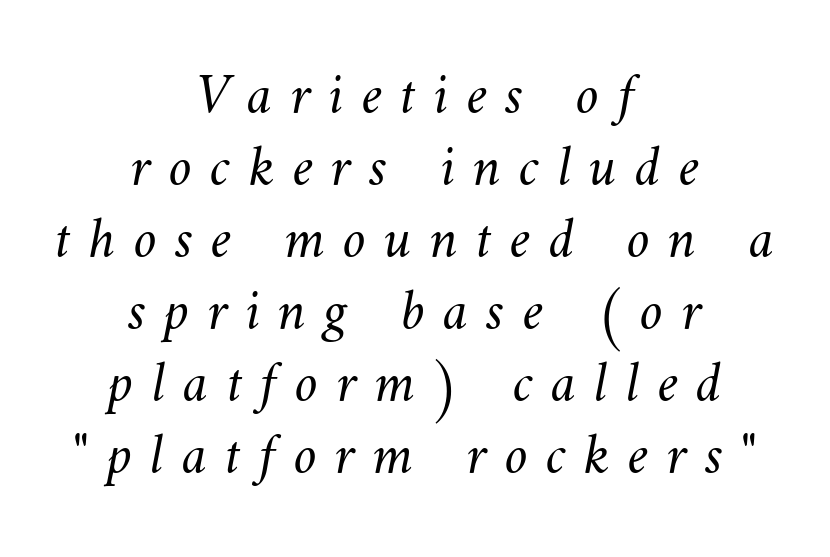
The image shows 58 px light type; set centered, line spacing 1.24x, unusually wide letter spacing (+0.31 em), not underlined; medium stroke contrast and a small x-height.
